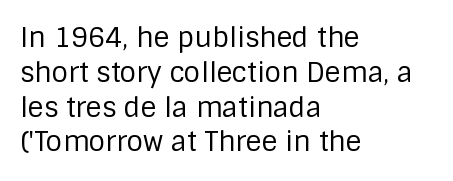
Q: Is the text bold? A: No.
Q: Is the text italic (slanted)? A: No, it is upright.
Q: Is the text underlined? A: No.
Q: How is the paragraph aligned? A: Left-aligned.
Q: Is the spacing between letters normal or unusually wide? A: Normal.
Q: Is the spacing between lines tight, normal or loose? A: Normal.
